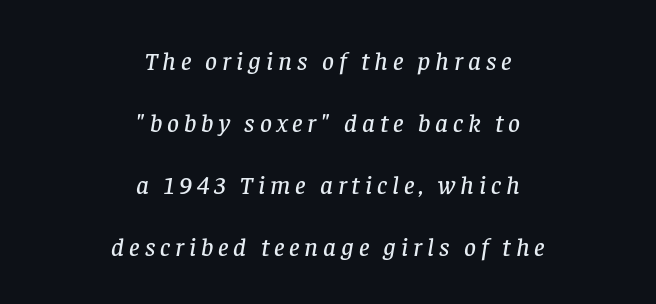
{"italic": "yes", "lean": "right", "slant_degrees": 8, "underline": "no", "align": "center", "line_spacing": "loose", "line_spacing_ratio": 2.38, "glyph_px": 26}
